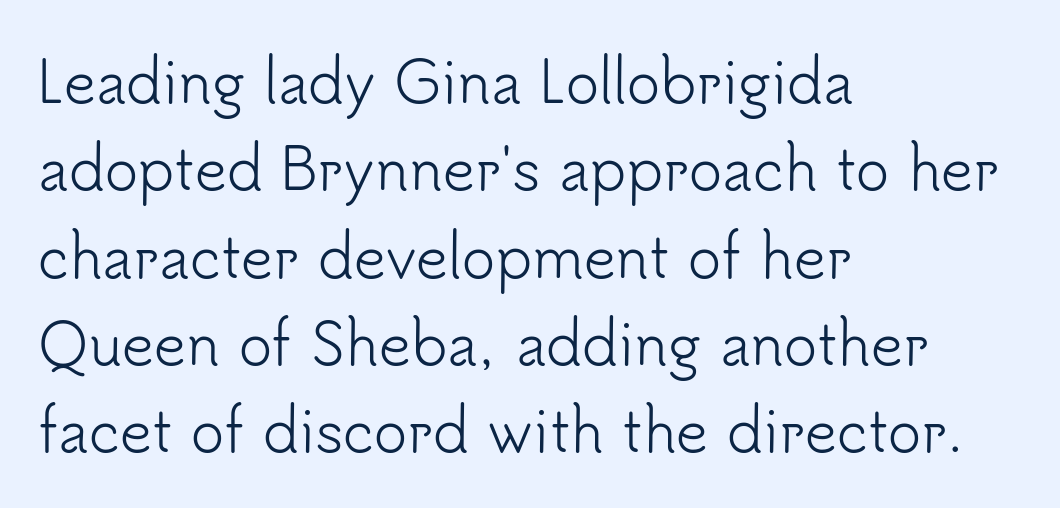
{"serif": "no", "italic": "no", "bold": "no", "weight": "light", "width": "normal", "stroke_contrast": "low", "x_height": "small", "monospaced": "no", "underline": "no", "align": "left", "line_spacing": "normal", "line_spacing_ratio": 1.56, "letter_spacing": "normal", "letter_spacing_em": 0.0, "glyph_px": 56}
